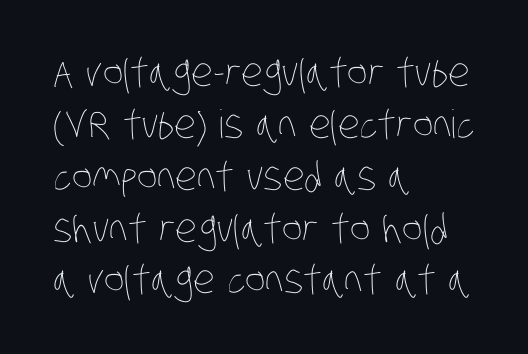
Q: Is the text bold? A: No.
Q: Is the text underlined? A: No.
Q: How is the paragraph aligned? A: Left-aligned.
Q: Is the spacing between letters normal or unusually wide? A: Normal.
Q: Is the spacing between lines tight, normal or loose? A: Normal.
Q: Width (condensed, normal, or wide)? A: Condensed.
Q: Stroke contrast? A: Low.
Q: x-height? A: Large.
Q: Monospaced? A: No.
